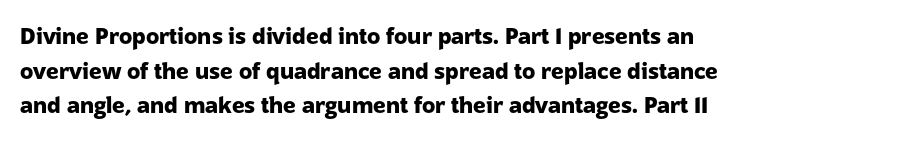
{"italic": "no", "bold": "yes", "underline": "no", "align": "left", "line_spacing": "normal", "line_spacing_ratio": 1.57, "letter_spacing": "normal", "letter_spacing_em": 0.0, "glyph_px": 22}
